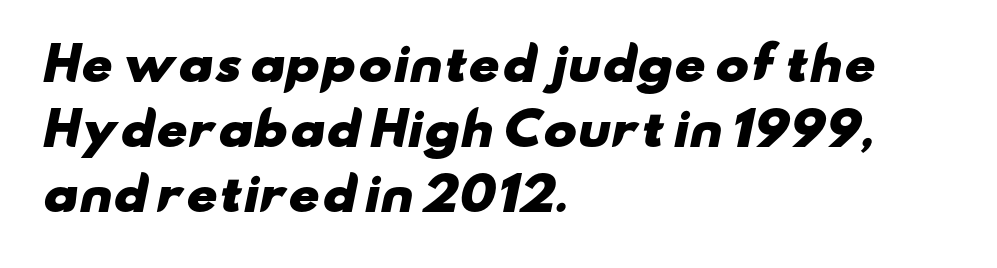
The image shows 45 px heavy, wide sans-serif type; set left-aligned, normal line spacing (1.45x), normal letter spacing, not underlined; low stroke contrast and a small x-height.
